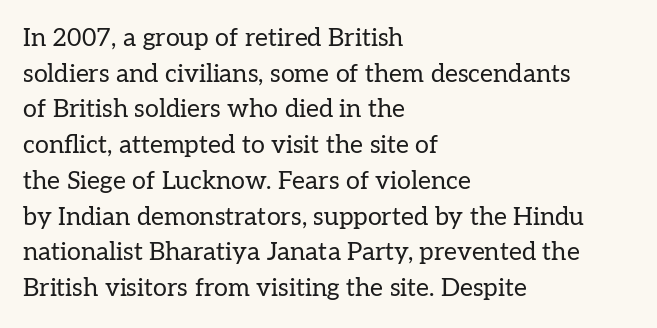
The image shows 25 px text type, upright; set left-aligned, normal line spacing (1.43x), normal letter spacing, not underlined.
